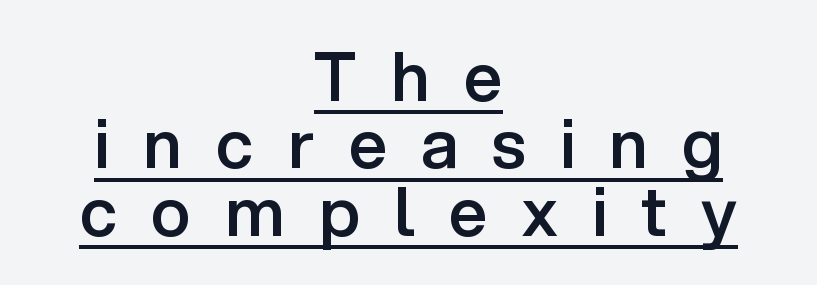
In terms of letterform style, serifs are entirely absent. If you measured baseline to baseline, you'd find a short distance. Every stem runs plumb, perpendicular to the baseline. The rendering uses natural spacing where letterforms have individual widths.
